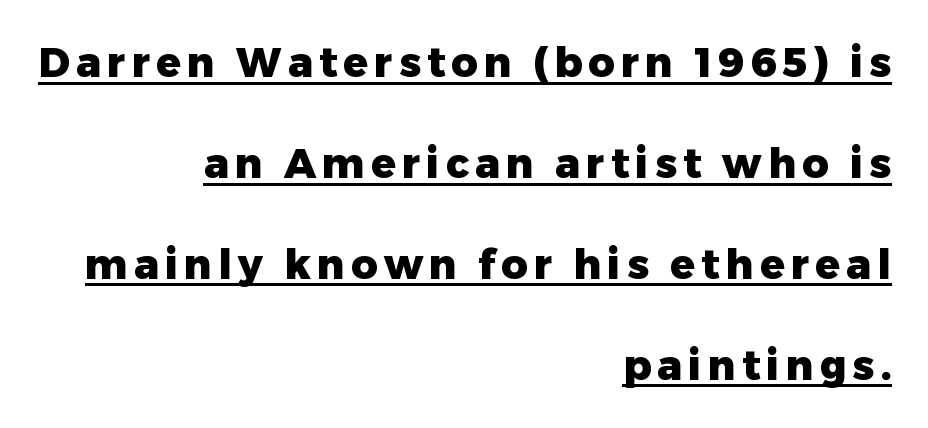
Q: Is the text bold? A: Yes.
Q: Is the text italic (slanted)? A: No, it is upright.
Q: Is the typeface a serif or a sans-serif typeface? A: Sans-serif.
Q: Is the text underlined? A: Yes.
Q: How is the paragraph aligned? A: Right-aligned.
Q: Is the spacing between lines tight, normal or loose? A: Loose.
Q: Width (condensed, normal, or wide)? A: Normal.
Q: Stroke contrast? A: Low.
Q: x-height? A: Medium.
Q: Monospaced? A: No.
